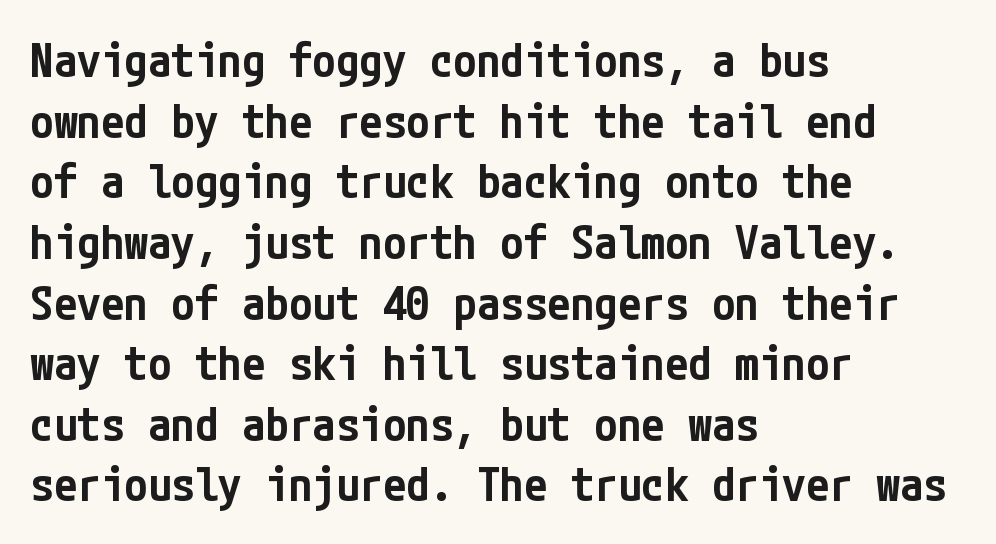
Q: Is the text bold? A: Semi-bold.
Q: Is the text italic (slanted)? A: No, it is upright.
Q: Is the typeface a serif or a sans-serif typeface? A: Sans-serif.
Q: Is the text underlined? A: No.
Q: How is the paragraph aligned? A: Left-aligned.
Q: Is the spacing between letters normal or unusually wide? A: Normal.
Q: Is the spacing between lines tight, normal or loose? A: Normal.
Q: Width (condensed, normal, or wide)? A: Condensed.
Q: Stroke contrast? A: Low.
Q: x-height? A: Medium.
